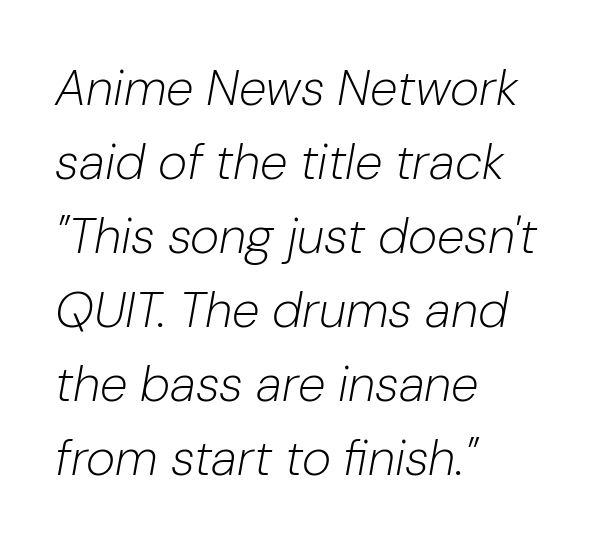
The image shows 50 px light type, italic (leaning right); set left-aligned, normal line spacing (1.48x), normal letter spacing, not underlined; low stroke contrast and a medium x-height.
